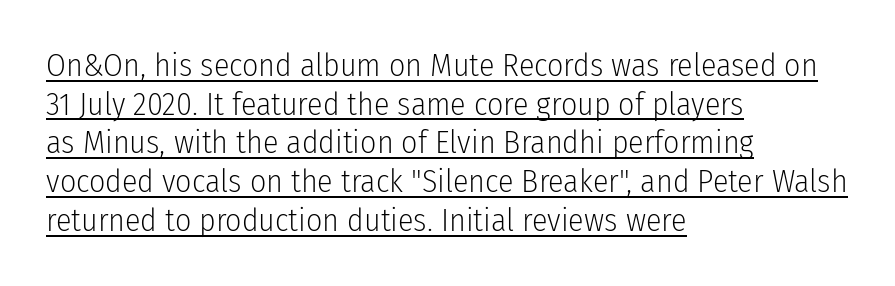
The image shows 32 px light, condensed sans-serif type, upright; set left-aligned, line spacing 1.21x, normal letter spacing, underlined; low stroke contrast and a medium x-height.
